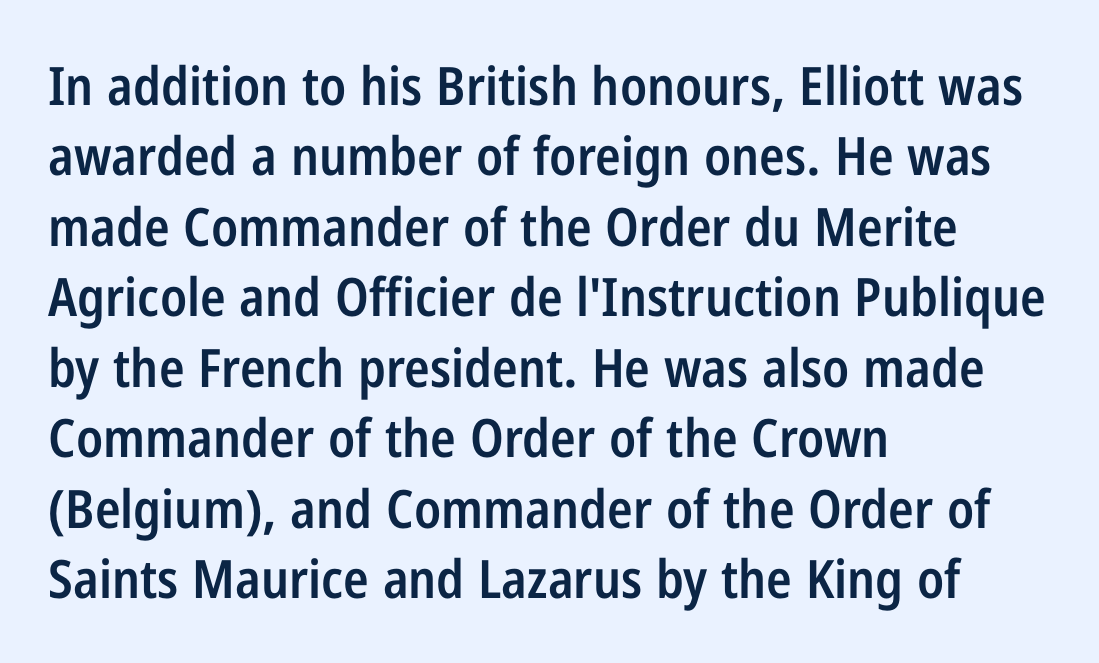
The words here are not underlined. Characters follow at the spacing the type designer built in. Each glyph is drawn with semibold strokes, heavier than normal yet not fully bold. Upright lettering throughout. Interline gaps are of average width in this sample. What kind of face is this? One without serifs — a sans.
